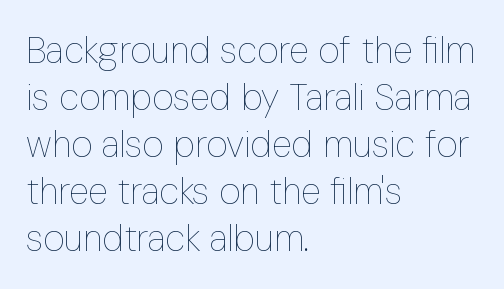
Note the varied advance widths — an 'i' is clearly narrower than an 'm'. The tracking reads as untouched default to a designer's eye. Vertical spacing — default. The zone under the glyphs is completely vacant.
